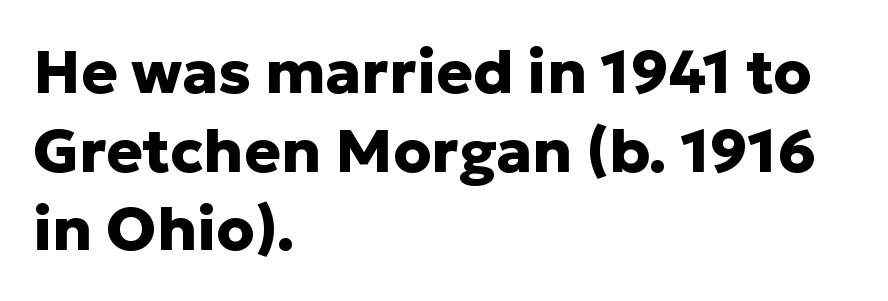
Q: Is the text bold? A: Yes.
Q: Is the text italic (slanted)? A: No, it is upright.
Q: Is the typeface a serif or a sans-serif typeface? A: Sans-serif.
Q: Is the text underlined? A: No.
Q: How is the paragraph aligned? A: Left-aligned.
Q: Is the spacing between letters normal or unusually wide? A: Normal.
Q: Is the spacing between lines tight, normal or loose? A: Normal.
Q: Width (condensed, normal, or wide)? A: Normal.
Q: Stroke contrast? A: Low.
Q: x-height? A: Medium.
Q: Monospaced? A: No.
